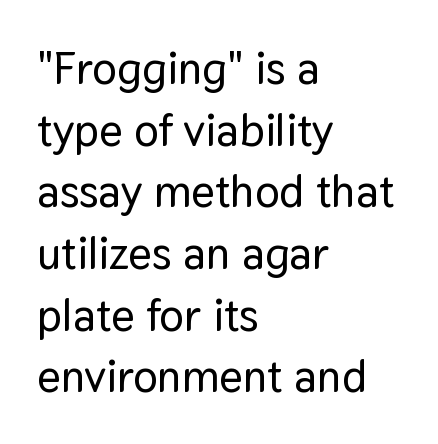
{"serif": "no", "italic": "no", "width": "normal", "stroke_contrast": "low", "x_height": "medium", "monospaced": "no", "underline": "no", "align": "left", "line_spacing": "normal", "line_spacing_ratio": 1.34, "letter_spacing": "normal", "letter_spacing_em": 0.0, "glyph_px": 46}
